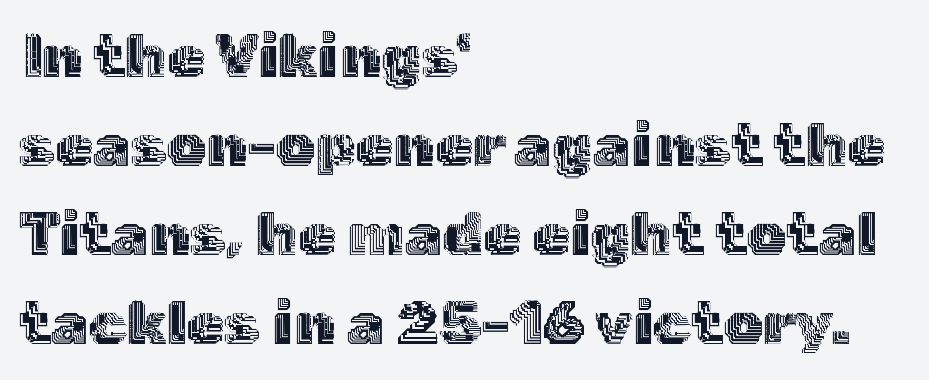
{"italic": "no", "width": "normal", "x_height": "medium", "monospaced": "no", "underline": "no", "align": "left", "line_spacing": "normal", "line_spacing_ratio": 1.46, "letter_spacing": "normal", "letter_spacing_em": 0.0, "glyph_px": 61}
